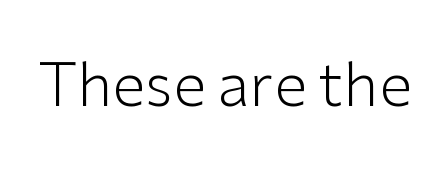
No extra ink here — the face is not bold. There is no visible air inserted between adjacent glyphs. The area under the type is left untouched. No feet cap the strokes, marking this as sans-serif type.
